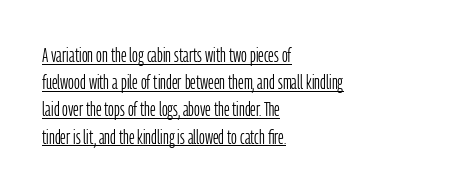
Italic? Not at all — the glyphs are vertical. Spacing between characters is what you'd get straight out of the box. Each new line begins a customary step beneath the previous one. Stroke mass is kept to a normal reading level or below. The rendering anchors every line to the left-hand side.
